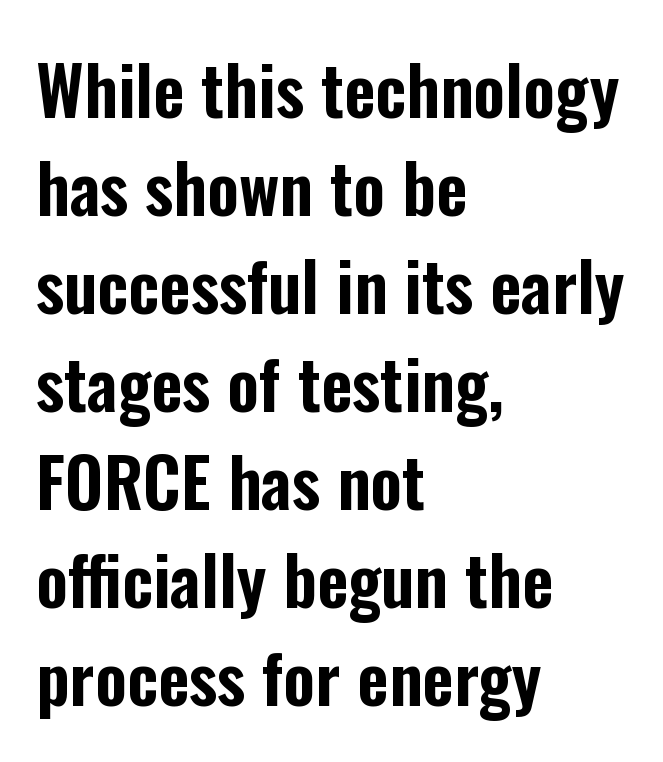
Q: Is the text italic (slanted)? A: No, it is upright.
Q: Is the typeface a serif or a sans-serif typeface? A: Sans-serif.
Q: Is the text underlined? A: No.
Q: How is the paragraph aligned? A: Left-aligned.
Q: Is the spacing between letters normal or unusually wide? A: Normal.
Q: Is the spacing between lines tight, normal or loose? A: Normal.
Q: Width (condensed, normal, or wide)? A: Condensed.
Q: Stroke contrast? A: Low.
Q: x-height? A: Medium.
Q: Monospaced? A: No.
